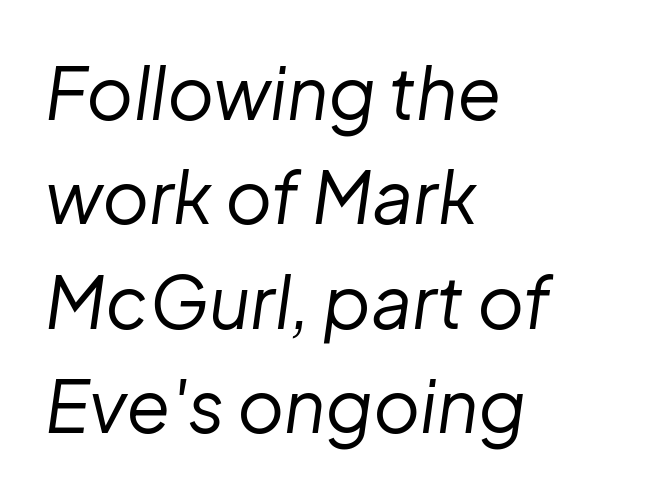
{"italic": "yes", "lean": "right", "slant_degrees": 8, "bold": "no", "weight": "regular", "width": "normal", "stroke_contrast": "low", "x_height": "medium", "monospaced": "no", "underline": "no", "align": "left", "line_spacing": "normal", "line_spacing_ratio": 1.45, "letter_spacing": "normal", "letter_spacing_em": 0.0, "glyph_px": 72}
